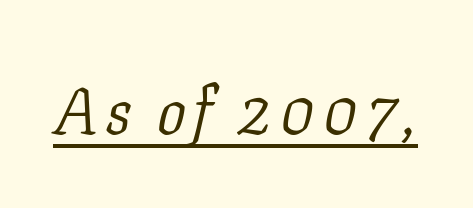
Character widths vary here, with narrow letters taking less room than wide ones. The face looks like a standard text weight, possibly lighter. Each line of the rendering has a horizontal stroke beneath the glyphs. The type family on display is of the serif kind. The lettering tilts uniformly, giving the passage an italic look.
